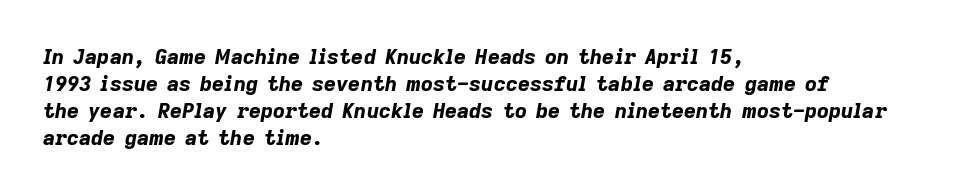
The image shows 21 px bold type, italic (leaning right); set left-aligned, normal line spacing (1.29x), normal letter spacing, not underlined.
